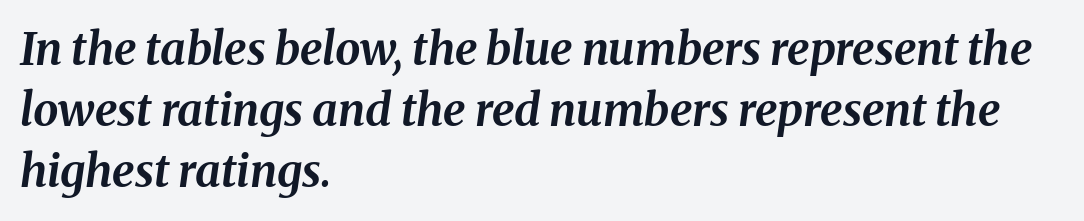
Is this a fixed-width face? No — the glyphs have proportional, varying widths. Reading down the block, your eye returns to a fixed left position each line. Whoever set this chose a conventional vertical rhythm. The passage shown has conventional tracking throughout. A clean baseline with only descenders dipping below it. Look at the stroke-to-counter ratio: heavy, a bold.
